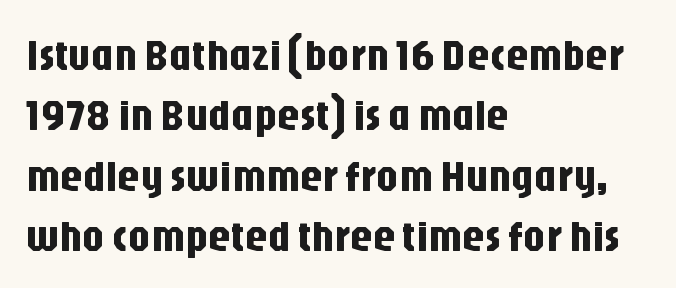
{"serif": "no", "italic": "no", "width": "condensed", "stroke_contrast": "low", "x_height": "large", "monospaced": "no", "underline": "no", "align": "left", "line_spacing": "normal", "line_spacing_ratio": 1.37, "letter_spacing": "normal", "letter_spacing_em": 0.0, "glyph_px": 44}
